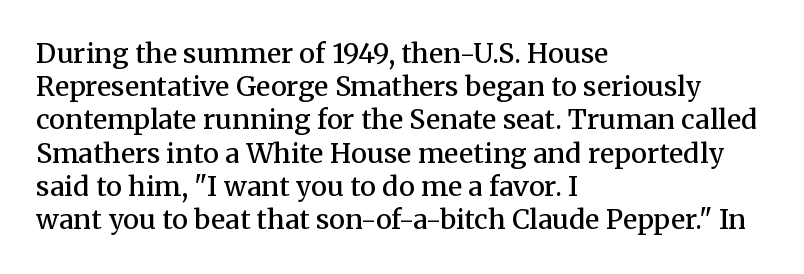
The image shows 27 px text type, upright; set left-aligned, line spacing 1.23x, normal letter spacing, not underlined.
